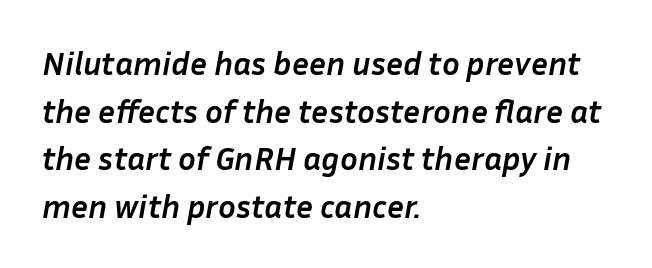
Q: Is the text bold? A: Yes.
Q: Is the text italic (slanted)? A: Yes, it leans right by about 10 degrees.
Q: Is the text underlined? A: No.
Q: How is the paragraph aligned? A: Left-aligned.
Q: Is the spacing between letters normal or unusually wide? A: Normal.
Q: Is the spacing between lines tight, normal or loose? A: Normal.
Q: Width (condensed, normal, or wide)? A: Normal.
Q: Stroke contrast? A: Low.
Q: x-height? A: Medium.
Q: Monospaced? A: No.
